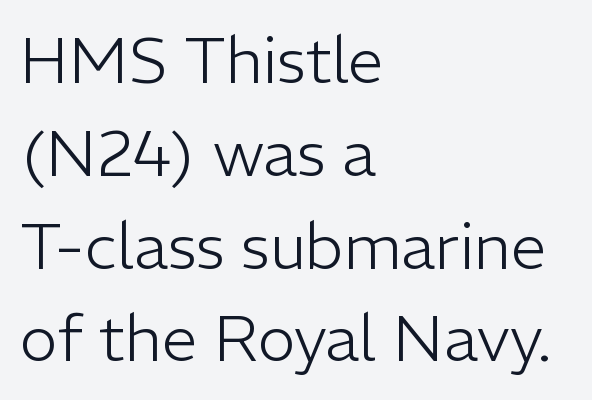
Q: Is the text bold? A: No.
Q: Is the text italic (slanted)? A: No, it is upright.
Q: Is the typeface a serif or a sans-serif typeface? A: Sans-serif.
Q: Is the text underlined? A: No.
Q: How is the paragraph aligned? A: Left-aligned.
Q: Is the spacing between letters normal or unusually wide? A: Normal.
Q: Is the spacing between lines tight, normal or loose? A: Normal.
Q: Width (condensed, normal, or wide)? A: Normal.
Q: Stroke contrast? A: Low.
Q: x-height? A: Medium.
Q: Monospaced? A: No.
